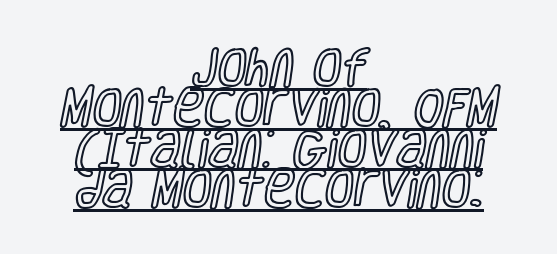
Q: Is the text italic (slanted)? A: Yes.
Q: Is the text underlined? A: Yes.
Q: How is the paragraph aligned? A: Centered.
Q: Is the spacing between letters normal or unusually wide? A: Normal.
Q: Is the spacing between lines tight, normal or loose? A: Tight.
Q: Width (condensed, normal, or wide)? A: Condensed.
Q: x-height? A: Large.
Q: Monospaced? A: No.
